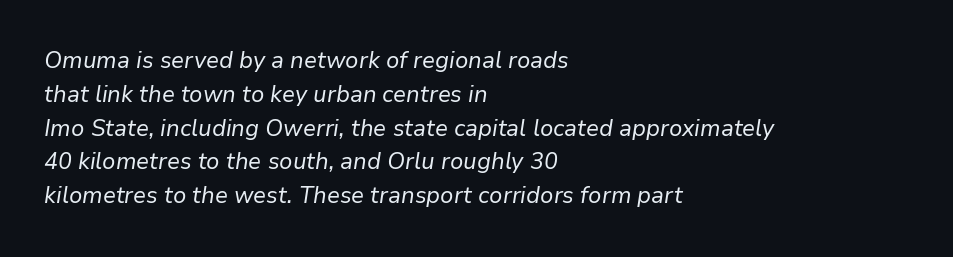
The image shows 23 px text type, italic (leaning right); set left-aligned, normal line spacing (1.47x), normal letter spacing, not underlined.
